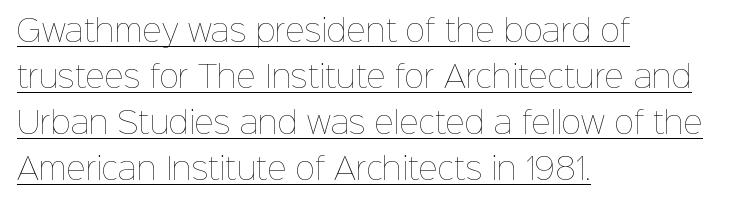
The image shows 30 px thin type, upright; set left-aligned, normal line spacing (1.53x), normal letter spacing, underlined; low stroke contrast and a medium x-height.
